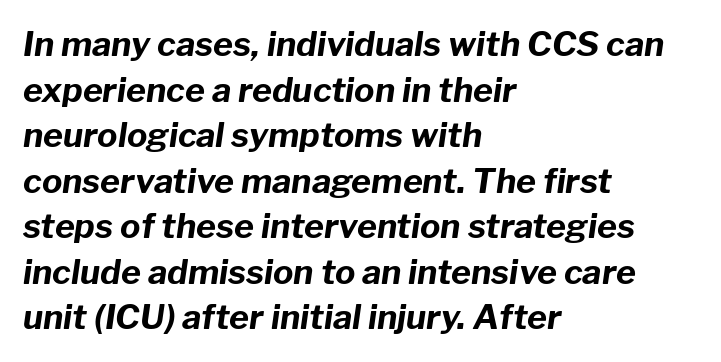
Q: Is the text bold? A: Yes.
Q: Is the text italic (slanted)? A: Yes, it leans right by about 8 degrees.
Q: Is the text underlined? A: No.
Q: How is the paragraph aligned? A: Left-aligned.
Q: Is the spacing between letters normal or unusually wide? A: Normal.
Q: Is the spacing between lines tight, normal or loose? A: Normal.
Q: Width (condensed, normal, or wide)? A: Normal.
Q: Stroke contrast? A: Low.
Q: x-height? A: Medium.
Q: Monospaced? A: No.
